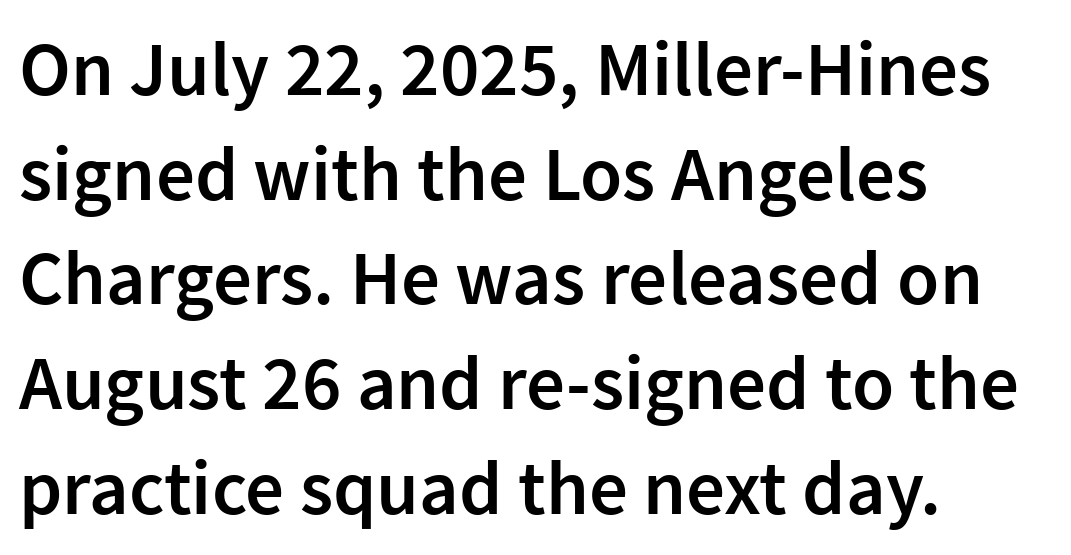
The image shows 77 px semibold sans-serif type, upright; set left-aligned, normal line spacing (1.36x), normal letter spacing, not underlined; low stroke contrast and a medium x-height.
